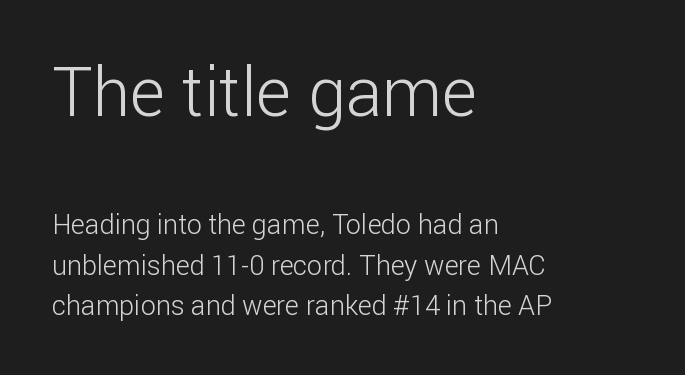
Q: Is the text bold? A: No.
Q: Is the text italic (slanted)? A: No, it is upright.
Q: Is the typeface a serif or a sans-serif typeface? A: Sans-serif.
Q: Is the text underlined? A: No.
Q: How is the paragraph aligned? A: Left-aligned.
Q: Is the spacing between letters normal or unusually wide? A: Normal.
Q: Is the spacing between lines tight, normal or loose? A: Normal.
Q: Which block of text is set in a larger size, the first (top) or the second (bottom)? A: The first (top) one.
Q: Width (condensed, normal, or wide)? A: Normal.
Q: Stroke contrast? A: Low.
Q: x-height? A: Medium.
Q: Monospaced? A: No.
